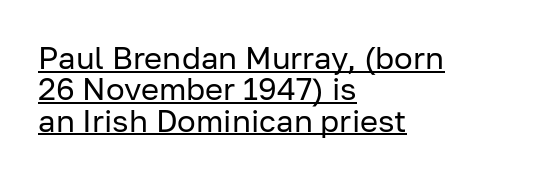
The image shows 31 px regular-weight sans-serif type, upright; set left-aligned, tight line spacing (1.01x), normal letter spacing, underlined; low stroke contrast and a medium x-height.
